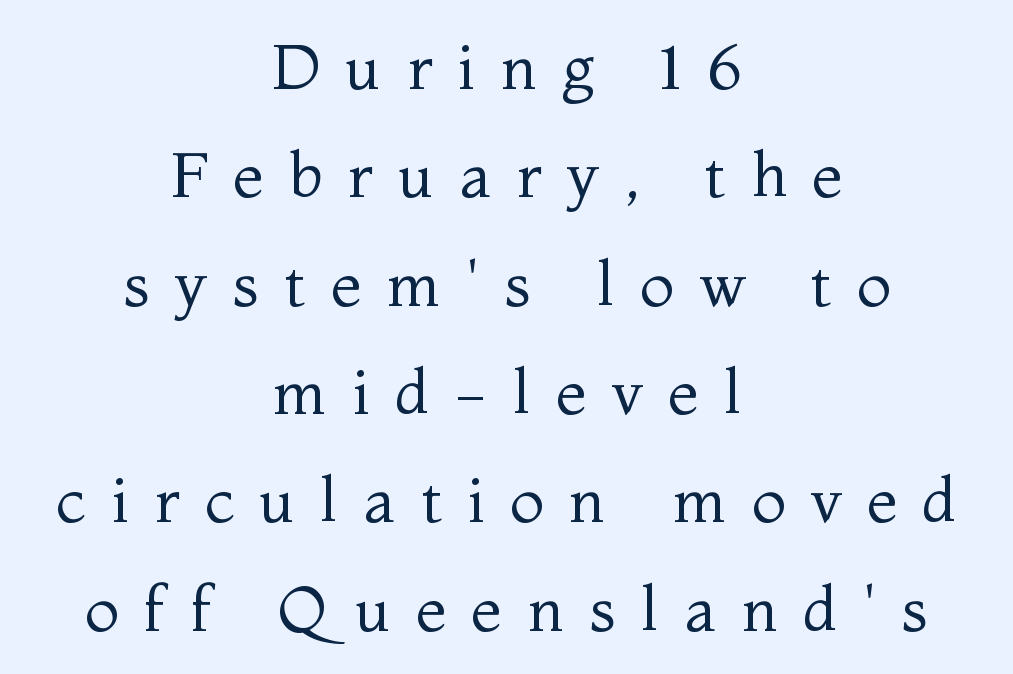
Ascenders rise straight up at ninety degrees. Look at the tracking — it's clearly loosened, letters drifting apart. Heaviness? Minimal to ordinary, like unemphasized prose. Unmarked baselines from the first word to the last. In terms of letterform style, serifs are clearly present.
